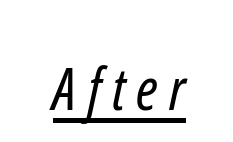
The image shows 58 px regular-weight, condensed sans-serif type; set underlined; low stroke contrast and a medium x-height.
